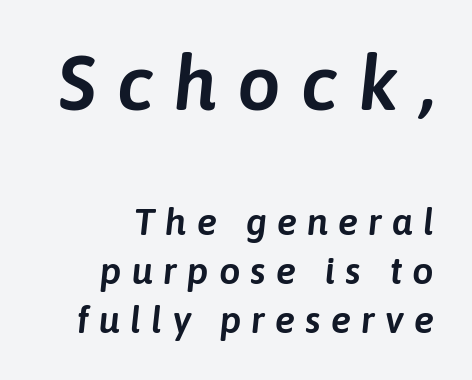
The image shows 77 px text type, italic (leaning right); set right-aligned, normal line spacing (1.29x), unusually wide letter spacing (+0.26 em), not underlined; the first (top) block is 2.03x larger; low stroke contrast and a medium x-height.
